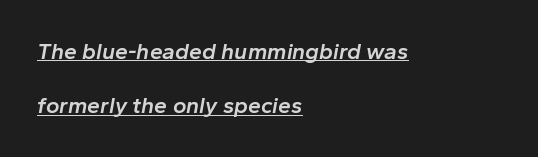
{"italic": "yes", "lean": "right", "slant_degrees": 10, "bold": "semi", "underline": "yes", "align": "left", "line_spacing": "loose", "line_spacing_ratio": 2.36, "letter_spacing": "normal", "letter_spacing_em": 0.0, "glyph_px": 23}
